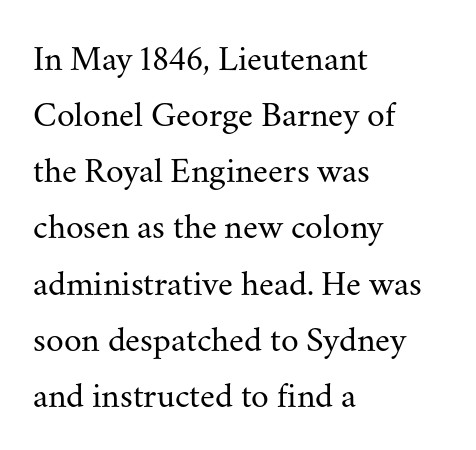
{"serif": "yes", "italic": "no", "bold": "no", "weight": "regular", "width": "normal", "stroke_contrast": "medium", "x_height": "small", "monospaced": "no", "underline": "no", "align": "left", "line_spacing": "normal", "line_spacing_ratio": 1.56, "letter_spacing": "normal", "letter_spacing_em": 0.0, "glyph_px": 36}
